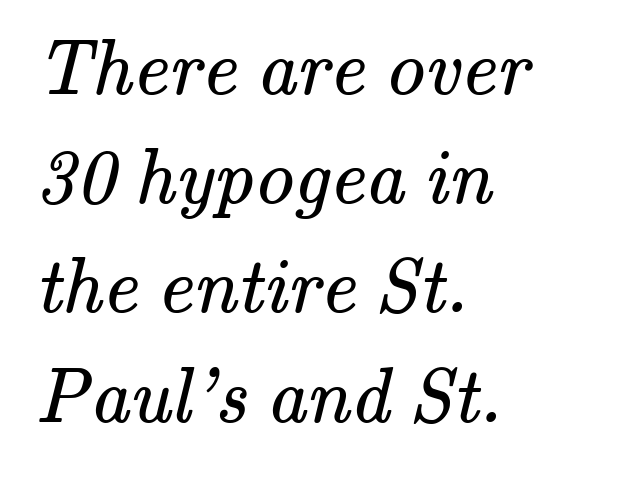
Which margin do the lines hug? The left one — the right edge is uneven. This reads as an unemphasized weight, regular at the heaviest. The strip under each line holds only bare page. The typeface chosen for these lines features serifs.
